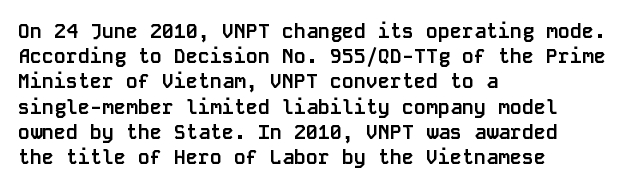
The image shows 20 px bold type, upright; set left-aligned, normal line spacing (1.26x), normal letter spacing, not underlined.
